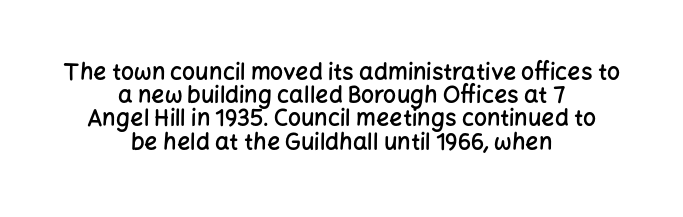
The image shows 23 px text type, upright; set centered, tight line spacing (1.01x), normal letter spacing, not underlined.
